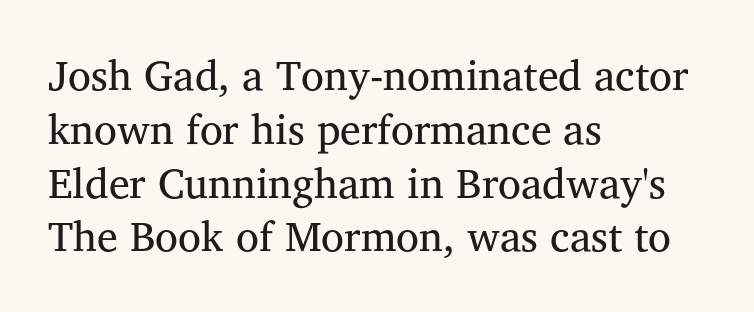
The image shows 42 px regular-weight serif type, upright; set left-aligned, normal line spacing (1.28x), normal letter spacing, not underlined; medium stroke contrast and a medium x-height.
